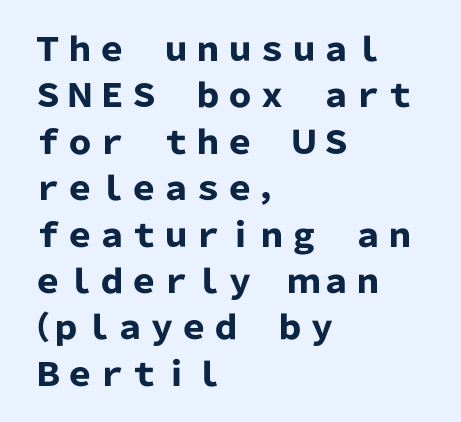
Q: Is the text bold? A: Yes.
Q: Is the text italic (slanted)? A: No, it is upright.
Q: Is the typeface a serif or a sans-serif typeface? A: Sans-serif.
Q: Is the text underlined? A: No.
Q: How is the paragraph aligned? A: Left-aligned.
Q: Is the spacing between letters normal or unusually wide? A: Normal.
Q: Is the spacing between lines tight, normal or loose? A: Normal.
Q: Width (condensed, normal, or wide)? A: Normal.
Q: Stroke contrast? A: Low.
Q: x-height? A: Medium.
Q: Monospaced? A: No.
